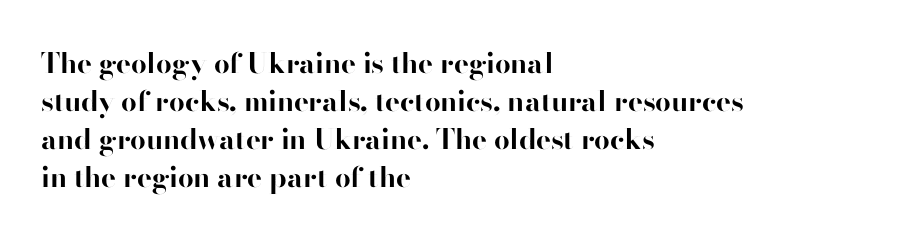
The rows are spaced the way most documents space them. A classic flush-left, rag-right setting is used for this passage. Emphasis by weight is at full strength: bold. Standard letterfit; no display-style spreading of the glyphs. The characters display no serif detailing; their extremities are plain. Rendered with straight, roman letterforms.
